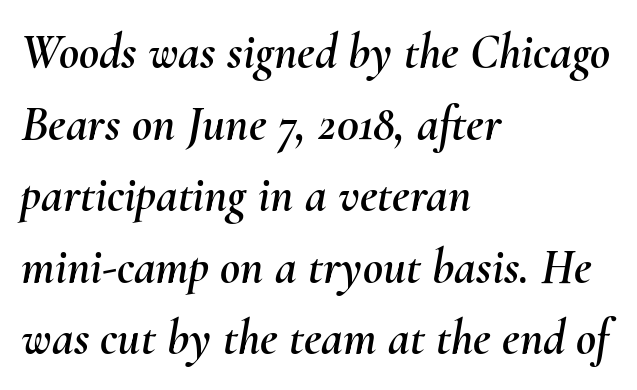
The image shows 49 px text type, italic (leaning right); set left-aligned, normal line spacing (1.46x), normal letter spacing, not underlined; medium stroke contrast and a small x-height.
